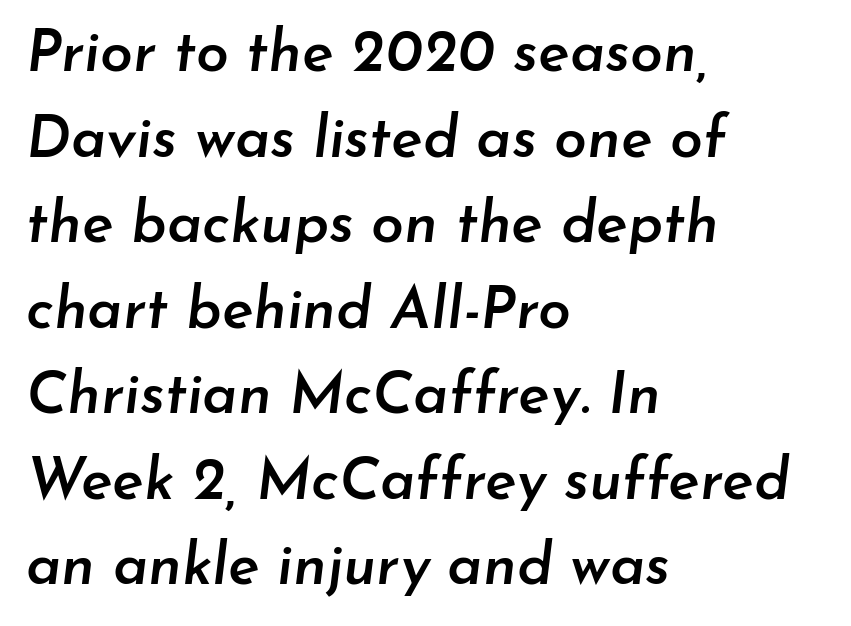
{"italic": "yes", "lean": "right", "slant_degrees": 7, "bold": "semi", "weight": "semibold", "width": "normal", "stroke_contrast": "low", "x_height": "small", "monospaced": "no", "underline": "no", "align": "left", "line_spacing": "normal", "line_spacing_ratio": 1.45, "letter_spacing": "normal", "letter_spacing_em": 0.0, "glyph_px": 59}
